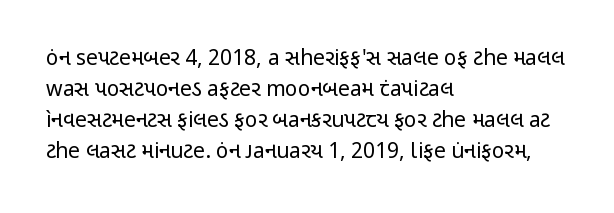
The image shows 21 px text type, upright; set left-aligned, normal line spacing (1.47x), normal letter spacing, not underlined.
